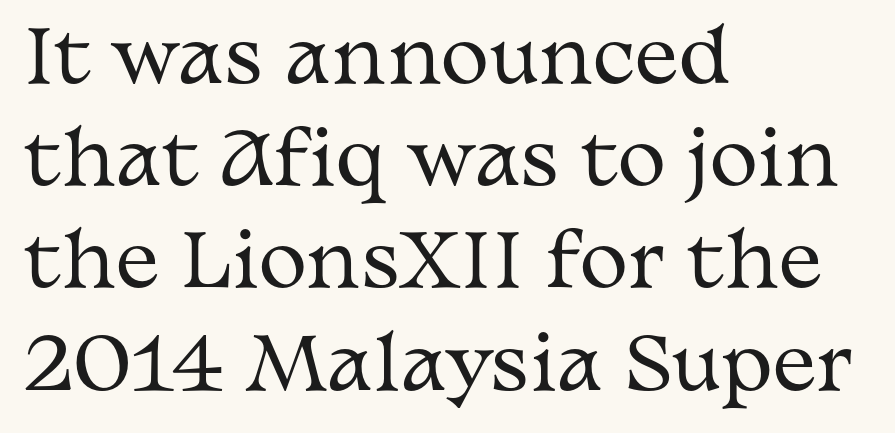
The image shows 73 px regular-weight, wide serif type, upright; set left-aligned, normal line spacing (1.4x), normal letter spacing, not underlined; medium stroke contrast and a medium x-height.
